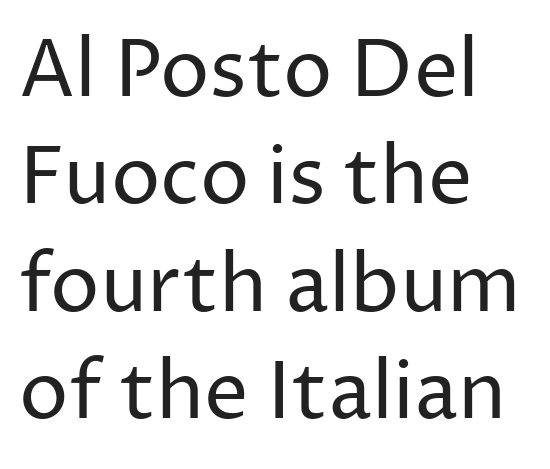
Evenly set lines give the paragraph a standard silhouette. Summary of weight: not heavy and not bold. Compared with typical body copy, the letter spacing here is the same. Nope, not italic — everything's standing straight. Glance below the letters and you will spot only blank space.
